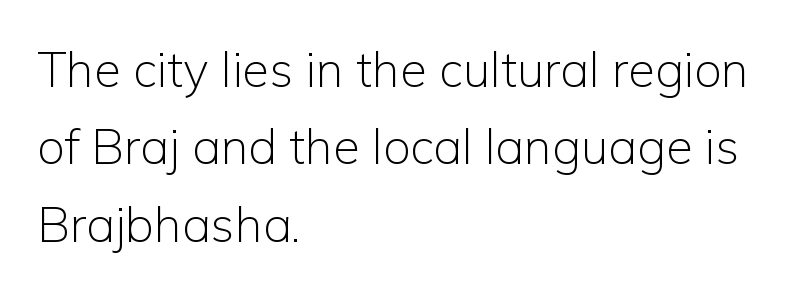
{"serif": "no", "italic": "no", "bold": "no", "weight": "light", "width": "normal", "stroke_contrast": "low", "x_height": "medium", "monospaced": "no", "underline": "no", "align": "left", "line_spacing": "normal", "line_spacing_ratio": 1.58, "letter_spacing": "normal", "letter_spacing_em": 0.0, "glyph_px": 49}
